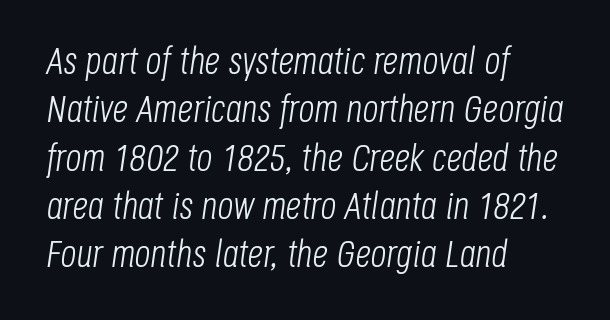
The image shows 39 px light, condensed type, italic (leaning right); set left-aligned, line spacing 1.24x, normal letter spacing, not underlined; low stroke contrast and a large x-height.
